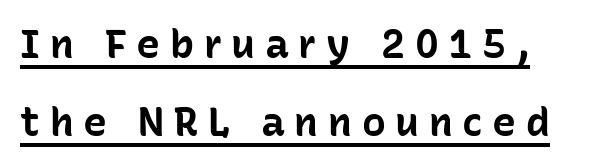
{"serif": "no", "italic": "no", "bold": "yes", "weight": "bold", "width": "normal", "stroke_contrast": "low", "x_height": "medium", "monospaced": "no", "underline": "yes", "align": "left", "line_spacing": "loose", "line_spacing_ratio": 1.95, "letter_spacing": "wide", "letter_spacing_em": 0.24, "glyph_px": 40}
